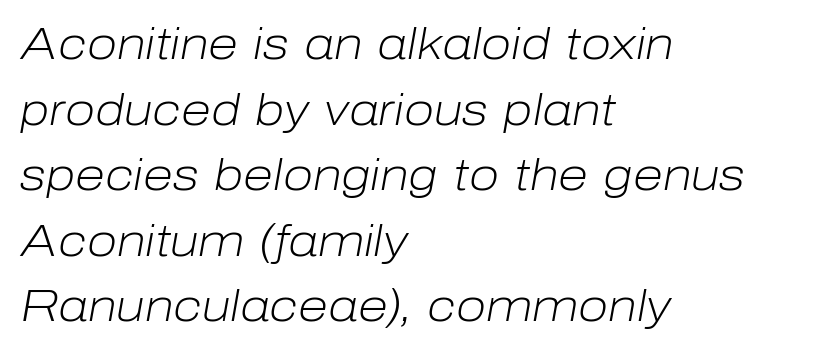
No extra ink here — the face is not bold. A typesetter would call this leading conventional body-copy spacing. The line texture is even and compact thanks to regular tracking. The strip under each line holds only bare page. Left-aligned paragraph, ragged on the right.
